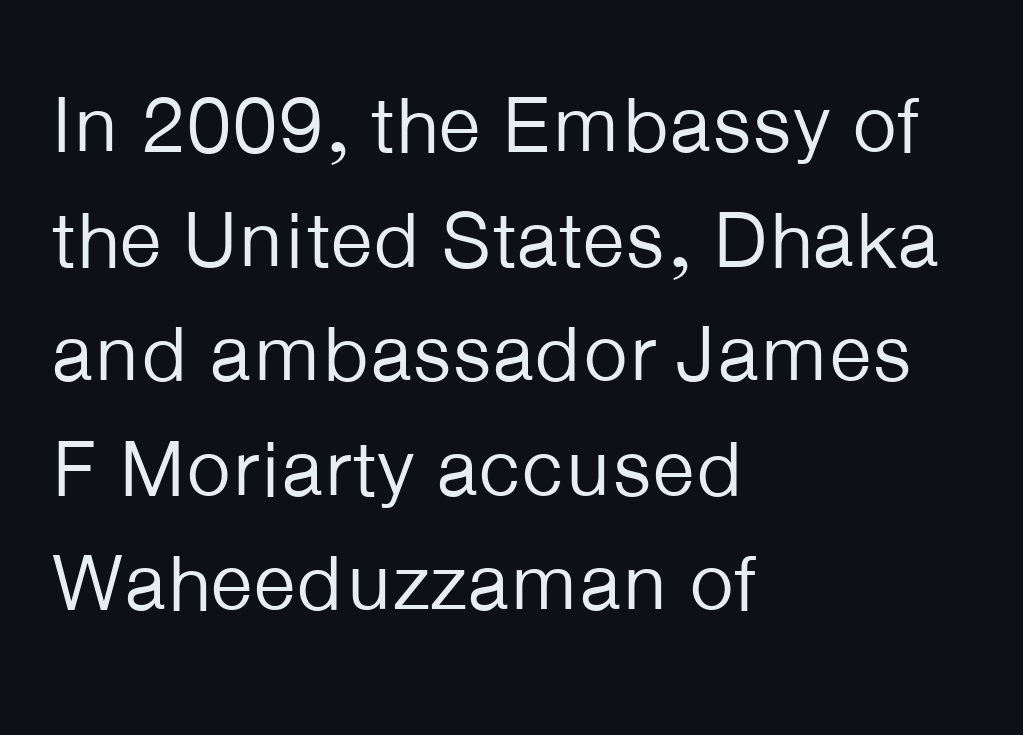
The gaps between neighbouring characters are ordinary and unremarkable. This is the regular roman posture of the typeface. Glance below the letters and you will spot only blank space. The passage shown is typeset with a sans-serif family. The cut favours lightness, reaching ordinary text weight at its darkest. Successive baselines arrive at the customary interval.
